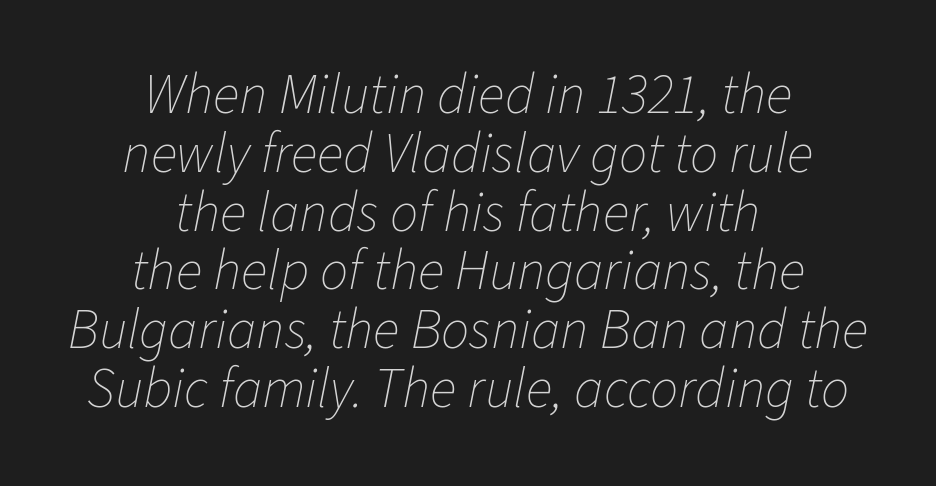
The image shows 56 px thin type, italic (leaning right); set centered, tight line spacing (1.05x), normal letter spacing, not underlined; low stroke contrast and a medium x-height.
